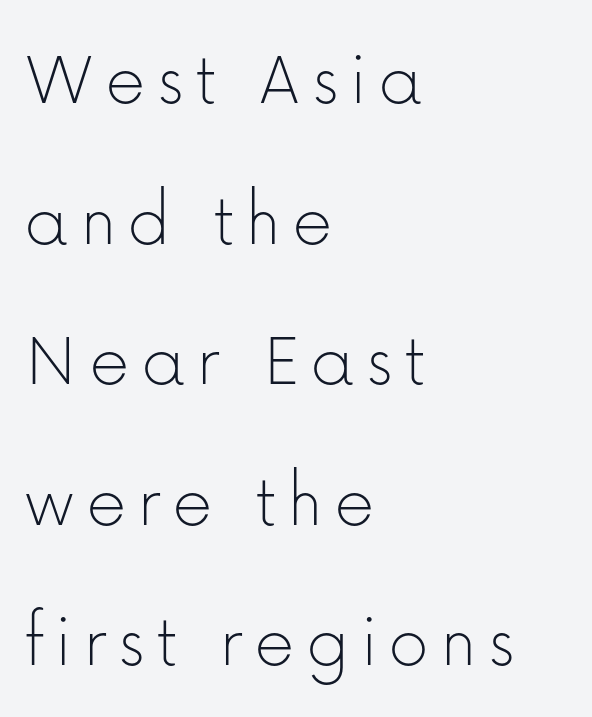
{"serif": "no", "italic": "no", "bold": "no", "weight": "thin", "width": "normal", "stroke_contrast": "low", "x_height": "medium", "monospaced": "no", "underline": "no", "align": "left", "line_spacing_ratio": 1.78, "glyph_px": 79}
